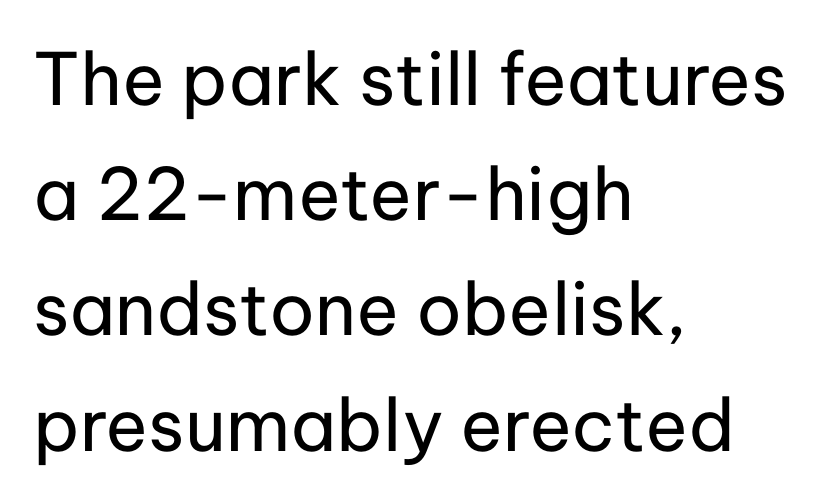
{"serif": "no", "italic": "no", "bold": "no", "weight": "regular", "width": "normal", "stroke_contrast": "low", "x_height": "medium", "monospaced": "no", "underline": "no", "align": "left", "line_spacing": "normal", "line_spacing_ratio": 1.6, "letter_spacing": "normal", "letter_spacing_em": 0.0, "glyph_px": 72}
